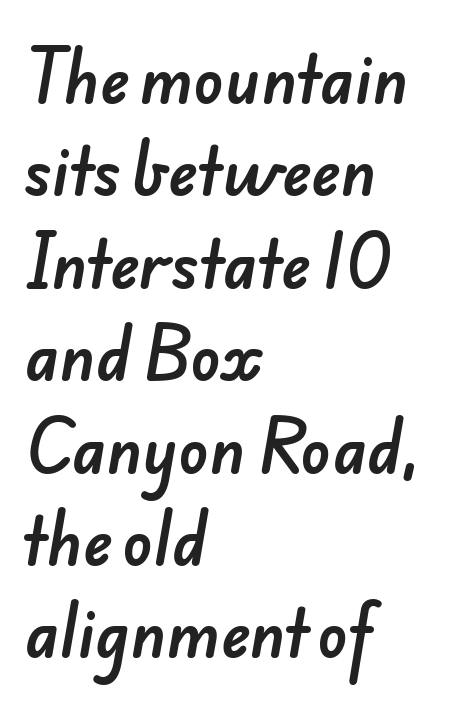
The image shows 62 px sans-serif type; set left-aligned, normal line spacing (1.49x), normal letter spacing, not underlined; low stroke contrast and a small x-height.
